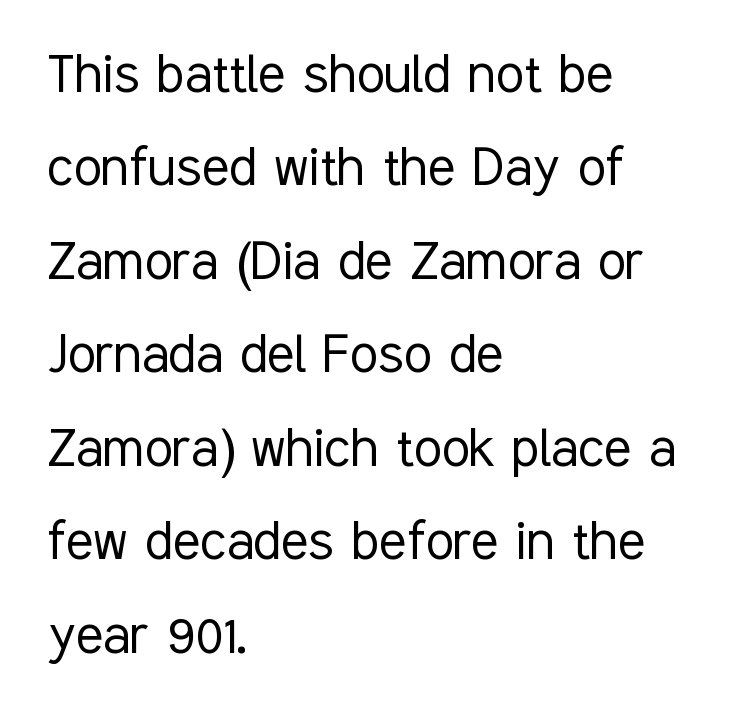
Q: Is the text bold? A: No.
Q: Is the text italic (slanted)? A: No, it is upright.
Q: Is the typeface a serif or a sans-serif typeface? A: Sans-serif.
Q: Is the text underlined? A: No.
Q: How is the paragraph aligned? A: Left-aligned.
Q: Is the spacing between letters normal or unusually wide? A: Normal.
Q: Is the spacing between lines tight, normal or loose? A: Normal.
Q: Width (condensed, normal, or wide)? A: Condensed.
Q: Stroke contrast? A: Low.
Q: x-height? A: Medium.
Q: Monospaced? A: No.
